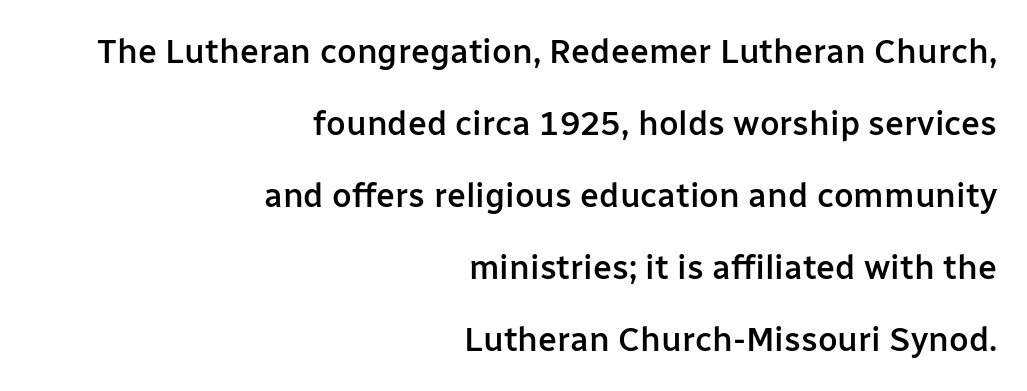
Q: Is the text bold? A: Semi-bold.
Q: Is the text italic (slanted)? A: No, it is upright.
Q: Is the typeface a serif or a sans-serif typeface? A: Sans-serif.
Q: Is the text underlined? A: No.
Q: How is the paragraph aligned? A: Right-aligned.
Q: Is the spacing between letters normal or unusually wide? A: Normal.
Q: Is the spacing between lines tight, normal or loose? A: Loose.
Q: Width (condensed, normal, or wide)? A: Normal.
Q: Stroke contrast? A: Low.
Q: x-height? A: Medium.
Q: Monospaced? A: No.
